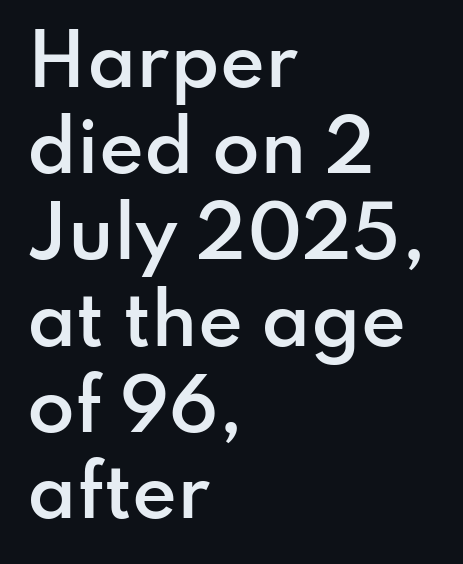
Successive baselines arrive at the customary interval. You could not count columns in this text — the font is proportionally spaced. A bit beefed up — I'd call it semibold rather than bold. This rendering features lettering with no underline. Stroke terminals: plain, sans-serif.
